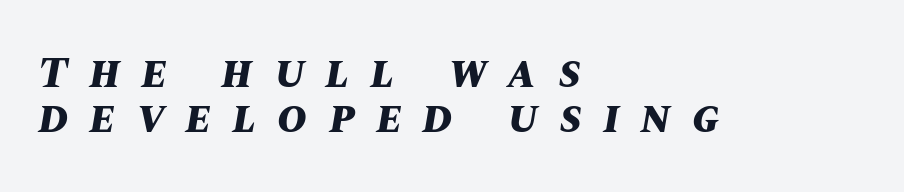
Q: Is the text bold? A: Yes.
Q: Is the text italic (slanted)? A: Yes, it leans right by about 10 degrees.
Q: Is the text underlined? A: No.
Q: How is the paragraph aligned? A: Left-aligned.
Q: Is the spacing between letters normal or unusually wide? A: Unusually wide.
Q: Is the spacing between lines tight, normal or loose? A: Tight.
Q: Width (condensed, normal, or wide)? A: Normal.
Q: Stroke contrast? A: Medium.
Q: x-height? A: Large.
Q: Monospaced? A: No.
